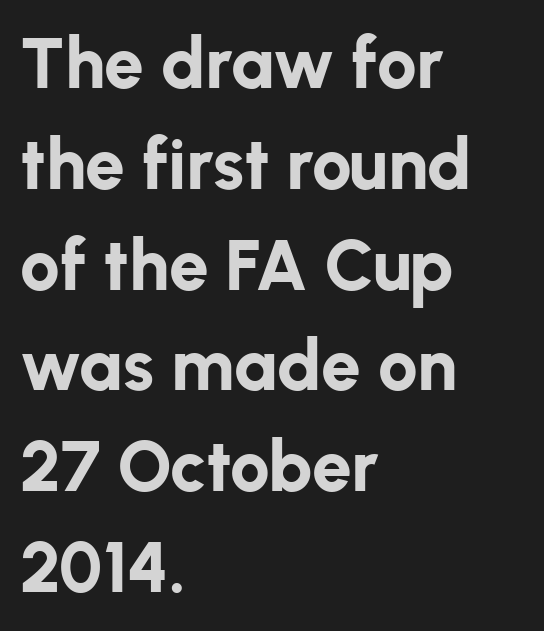
The image shows 71 px bold sans-serif type, upright; set left-aligned, normal line spacing (1.42x), normal letter spacing, not underlined; low stroke contrast and a medium x-height.
